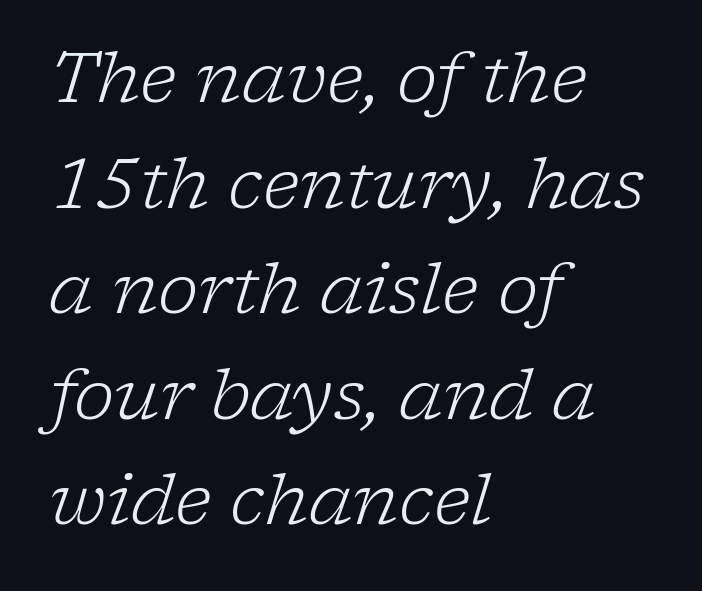
{"serif": "yes", "italic": "yes", "lean": "right", "slant_degrees": 17, "bold": "no", "weight": "light", "width": "normal", "stroke_contrast": "low", "x_height": "medium", "monospaced": "no", "underline": "no", "align": "left", "line_spacing": "normal", "line_spacing_ratio": 1.53, "letter_spacing": "normal", "letter_spacing_em": 0.0, "glyph_px": 69}
